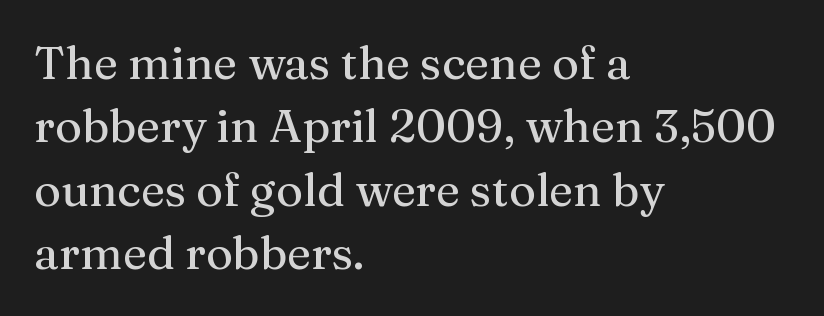
{"serif": "yes", "italic": "no", "width": "normal", "stroke_contrast": "medium", "x_height": "medium", "monospaced": "no", "underline": "no", "align": "left", "line_spacing": "normal", "line_spacing_ratio": 1.38, "letter_spacing": "normal", "letter_spacing_em": 0.0, "glyph_px": 46}
